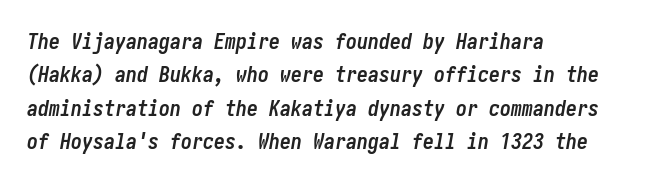
Q: Is the text bold? A: Yes.
Q: Is the text italic (slanted)? A: Yes, it leans right by about 10 degrees.
Q: Is the text underlined? A: No.
Q: How is the paragraph aligned? A: Left-aligned.
Q: Is the spacing between letters normal or unusually wide? A: Normal.
Q: Is the spacing between lines tight, normal or loose? A: Normal.
